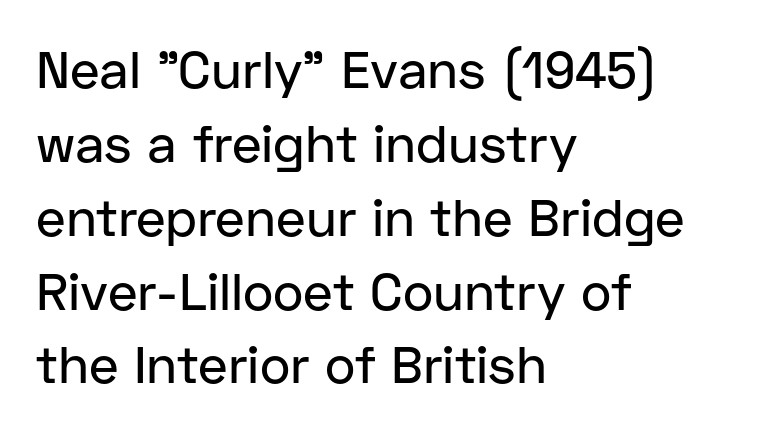
{"serif": "no", "italic": "no", "width": "normal", "stroke_contrast": "low", "x_height": "medium", "monospaced": "no", "underline": "no", "align": "left", "line_spacing": "normal", "line_spacing_ratio": 1.42, "letter_spacing": "normal", "letter_spacing_em": 0.0, "glyph_px": 52}
